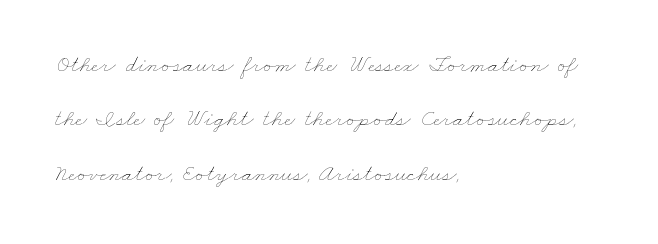
Regarding leading, the lines here are spaced well apart. Short and long lines alike share a common starting point at left. A clean baseline with only descenders dipping below it. Between one letter and the next there's only the usual sliver of space. Each stroke keeps to a modest, everyday thickness or less.
